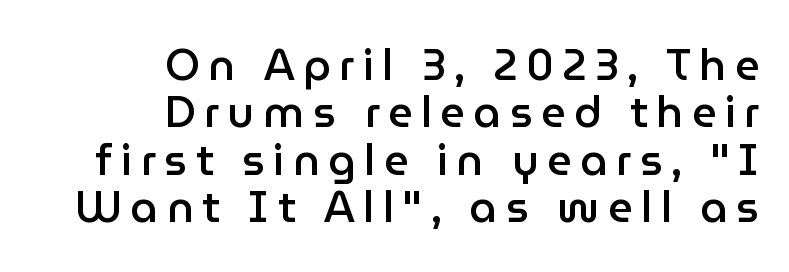
The image shows 43 px semibold sans-serif type, upright; set right-aligned, tight line spacing (1.1x), unusually wide letter spacing (+0.2 em), not underlined; low stroke contrast and a medium x-height.
